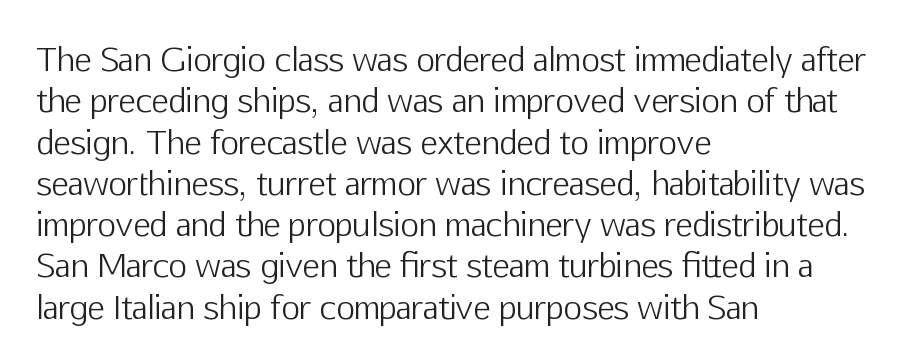
{"serif": "no", "italic": "no", "bold": "no", "weight": "light", "width": "normal", "stroke_contrast": "low", "x_height": "medium", "monospaced": "no", "underline": "no", "align": "left", "line_spacing": "normal", "line_spacing_ratio": 1.29, "letter_spacing": "normal", "letter_spacing_em": 0.0, "glyph_px": 32}
